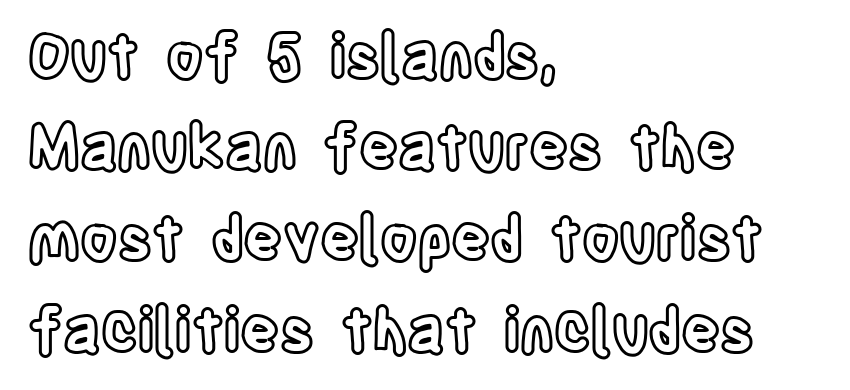
The image shows 60 px condensed type, upright; set left-aligned, normal line spacing (1.52x), normal letter spacing, not underlined; a large x-height.
